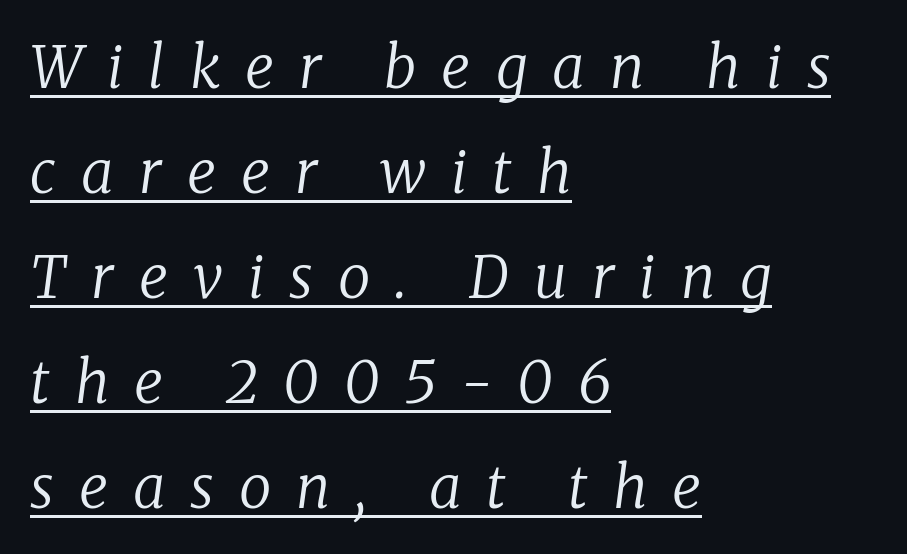
Q: Is the text bold? A: No.
Q: Is the text italic (slanted)? A: Yes, it leans right by about 8 degrees.
Q: Is the typeface a serif or a sans-serif typeface? A: Serif.
Q: Is the text underlined? A: Yes.
Q: How is the paragraph aligned? A: Left-aligned.
Q: Is the spacing between letters normal or unusually wide? A: Unusually wide.
Q: Width (condensed, normal, or wide)? A: Normal.
Q: Stroke contrast? A: Low.
Q: x-height? A: Medium.
Q: Monospaced? A: No.
